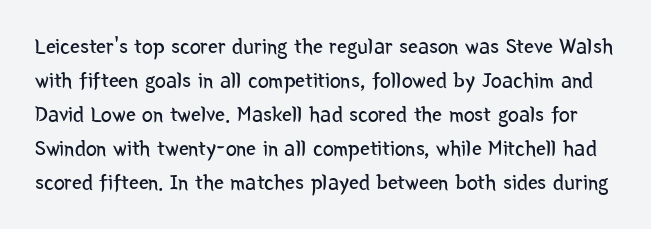
The image shows 22 px text type, upright; set normal line spacing (1.54x), normal letter spacing, not underlined.
